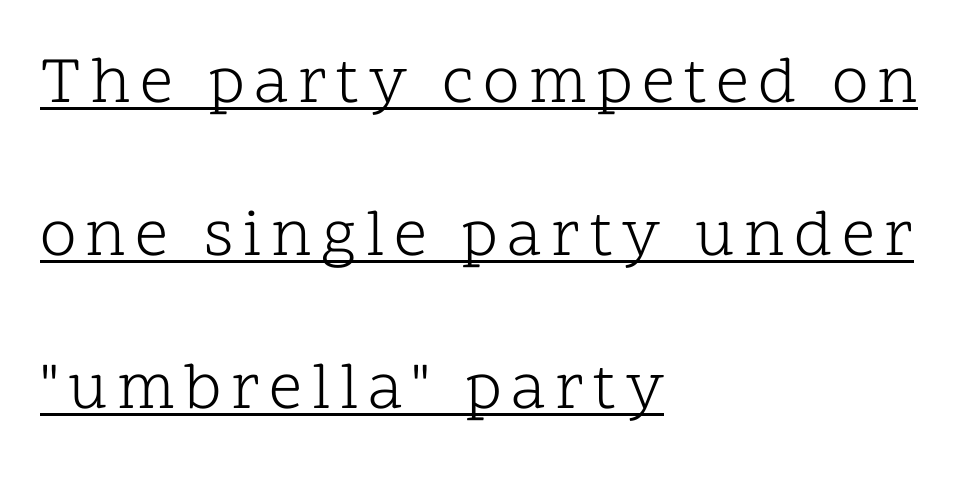
The image shows 66 px light serif type, upright; set left-aligned, loose line spacing (2.32x), underlined; low stroke contrast and a medium x-height.
